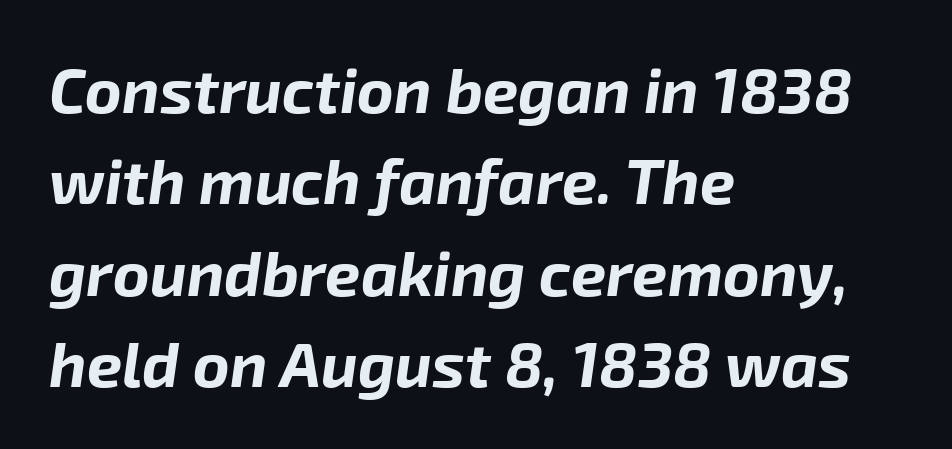
{"italic": "yes", "lean": "right", "slant_degrees": 8, "bold": "yes", "weight": "bold", "width": "normal", "stroke_contrast": "low", "x_height": "medium", "monospaced": "no", "underline": "no", "align": "left", "line_spacing": "normal", "line_spacing_ratio": 1.45, "letter_spacing": "normal", "letter_spacing_em": 0.0, "glyph_px": 63}
